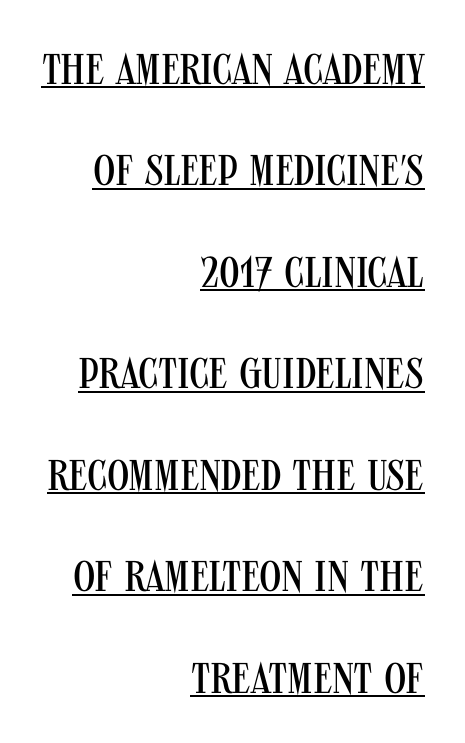
The image shows 43 px regular-weight, condensed sans-serif type, upright; set right-aligned, loose line spacing (2.36x), normal letter spacing, underlined; medium stroke contrast and a large x-height.
